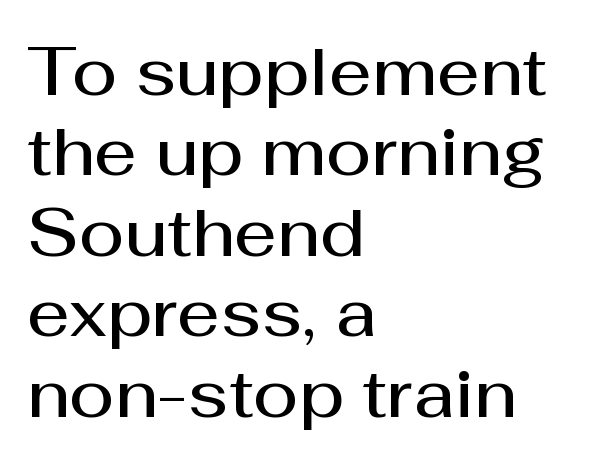
The image shows 67 px semibold sans-serif type, upright; set left-aligned, line spacing 1.2x, normal letter spacing, not underlined; medium stroke contrast and a medium x-height.
